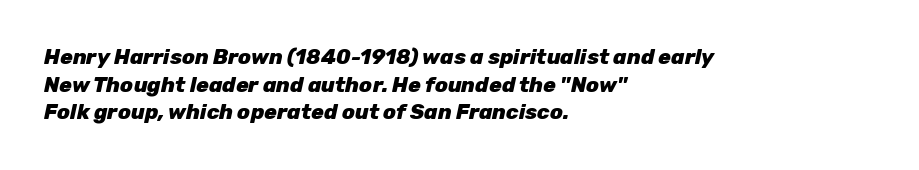
The image shows 21 px bold type, italic (leaning right); set left-aligned, normal line spacing (1.32x), normal letter spacing, not underlined.
